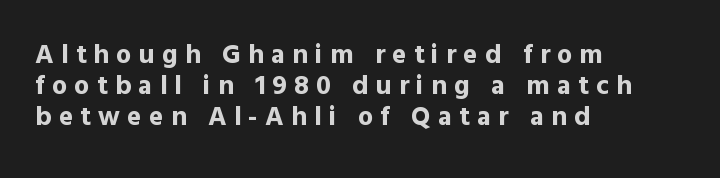
Q: Is the text bold? A: Yes.
Q: Is the text italic (slanted)? A: No, it is upright.
Q: Is the text underlined? A: No.
Q: How is the paragraph aligned? A: Left-aligned.
Q: Is the spacing between letters normal or unusually wide? A: Unusually wide.
Q: Is the spacing between lines tight, normal or loose? A: Tight.
